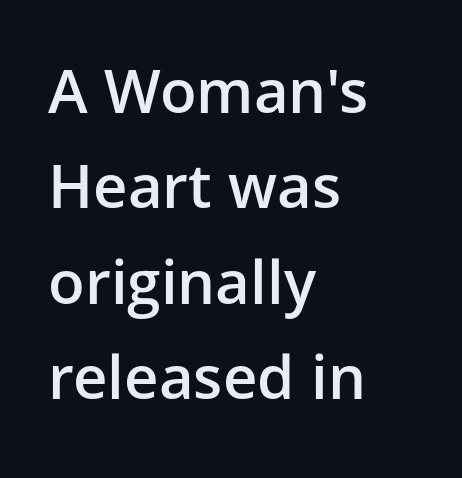
Descenders hang freely into open space. The sample has been set in demibold, a notch under bold. No feet cap the strokes, marking this as sans-serif type. Each letter keeps its own natural width here, so spacing adapts to shape. The letters stand upright; this is a roman face. The passage shown has conventional tracking throughout.
